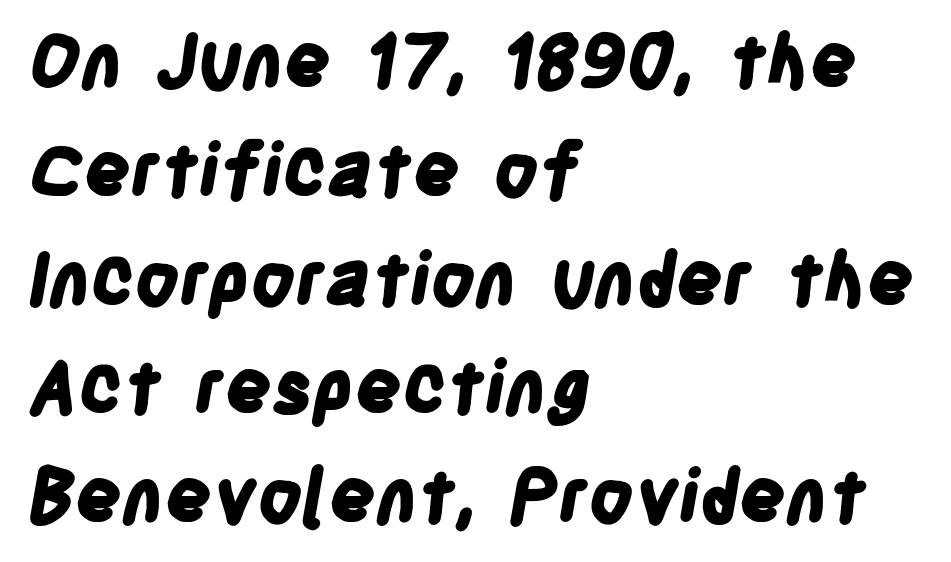
Is there much room between lines? A standard amount, neither cramped nor airy. Underlining? Definitely not there. The lines in this sample share a left origin and differ only in where they stop. Here the designer chose a conventional face with non-uniform glyph widths. This is heavy type, rendered in bold.
